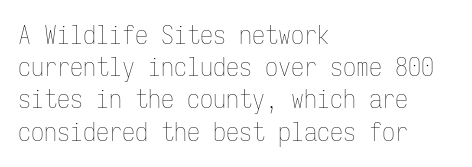
{"italic": "no", "bold": "no", "underline": "no", "align": "left", "line_spacing_ratio": 1.24, "letter_spacing": "normal", "letter_spacing_em": 0.0, "glyph_px": 26}
